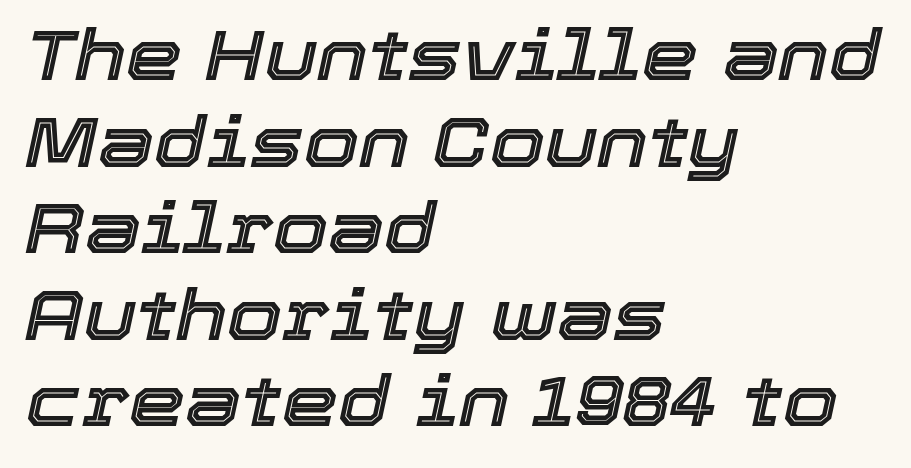
The image shows 71 px text type, italic (leaning right); set left-aligned, line spacing 1.22x, normal letter spacing, not underlined; a medium x-height.
